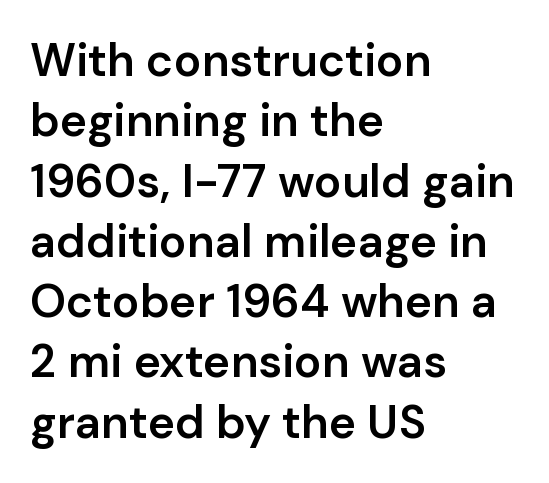
Look at the stroke-to-counter ratio: somewhat heavy, a semibold. Descenders are the only things crossing below the line. Students, observe: this is what conventionally led text looks like. Left-aligned paragraph, ragged on the right. You could call the tracking neutral — neither tight nor loose.
